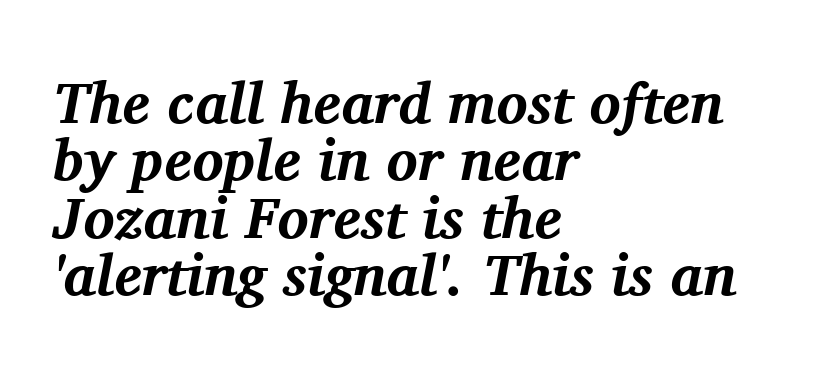
Q: Is the text bold? A: Yes.
Q: Is the text italic (slanted)? A: Yes, it leans right by about 11 degrees.
Q: Is the typeface a serif or a sans-serif typeface? A: Serif.
Q: Is the text underlined? A: No.
Q: How is the paragraph aligned? A: Left-aligned.
Q: Is the spacing between letters normal or unusually wide? A: Normal.
Q: Is the spacing between lines tight, normal or loose? A: Tight.
Q: Width (condensed, normal, or wide)? A: Normal.
Q: Stroke contrast? A: Medium.
Q: x-height? A: Medium.
Q: Monospaced? A: No.
